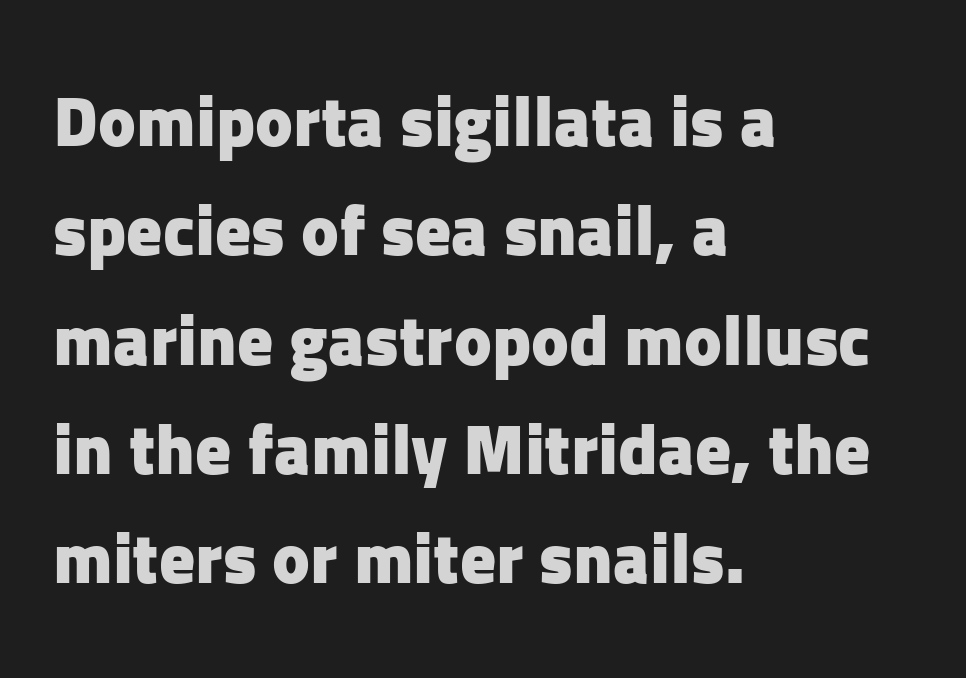
Is this a fixed-width face? No — the glyphs have proportional, varying widths. Strokes here are thick enough to call this a true bold. Posture: straight, roman, zero tilt. Descenders hang freely into open space. Is the letter spacing exaggerated? No — it looks like the ordinary default.
